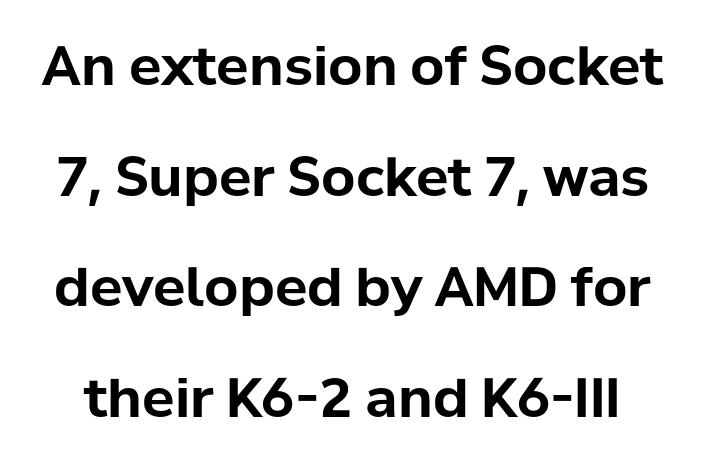
{"serif": "no", "italic": "no", "bold": "yes", "weight": "bold", "width": "normal", "stroke_contrast": "low", "x_height": "medium", "monospaced": "no", "underline": "no", "line_spacing": "loose", "line_spacing_ratio": 2.05, "letter_spacing": "normal", "letter_spacing_em": 0.0, "glyph_px": 54}
